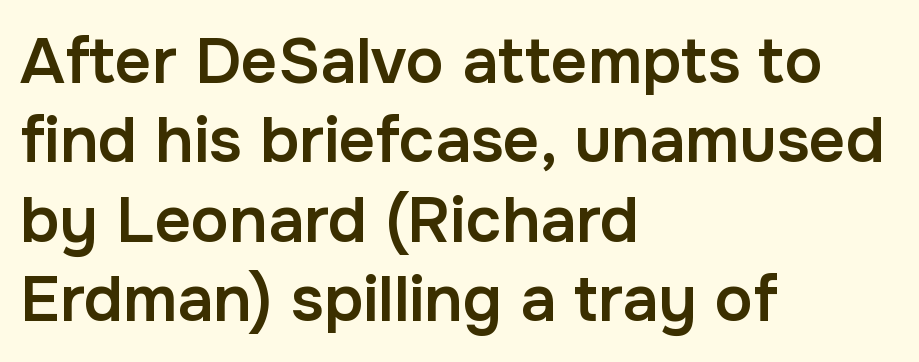
{"serif": "no", "italic": "no", "bold": "semi", "weight": "semibold", "width": "normal", "stroke_contrast": "low", "x_height": "medium", "monospaced": "no", "underline": "no", "align": "left", "line_spacing_ratio": 1.24, "letter_spacing": "normal", "letter_spacing_em": 0.0, "glyph_px": 64}
